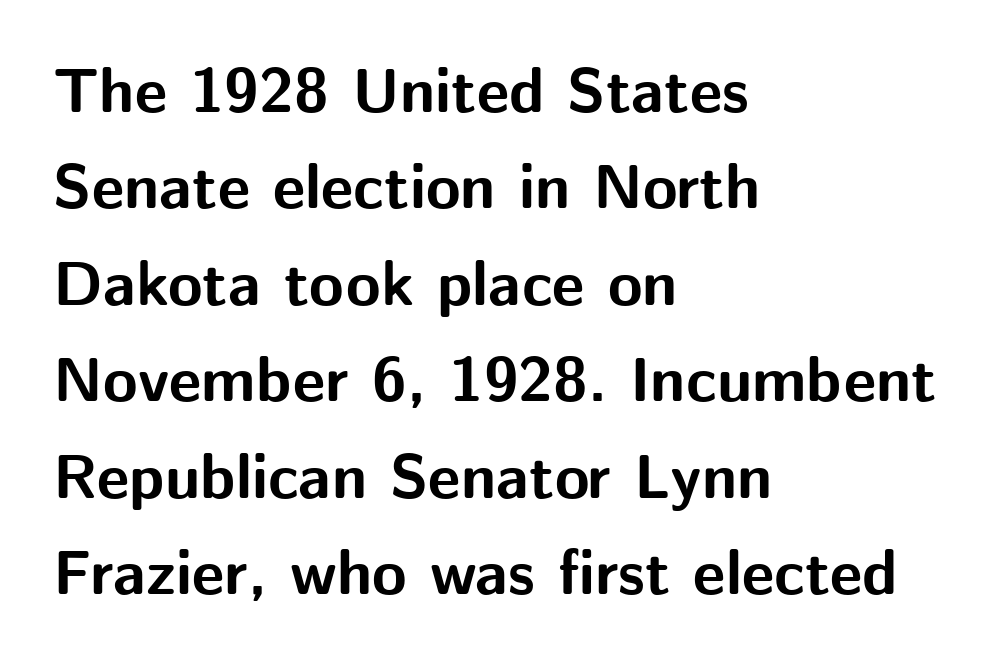
A sans-serif font was chosen for this passage. Is there much room between lines? A standard amount, neither cramped nor airy. The words here are not underlined. Proportional: the letters do not fall into vertical columns.
